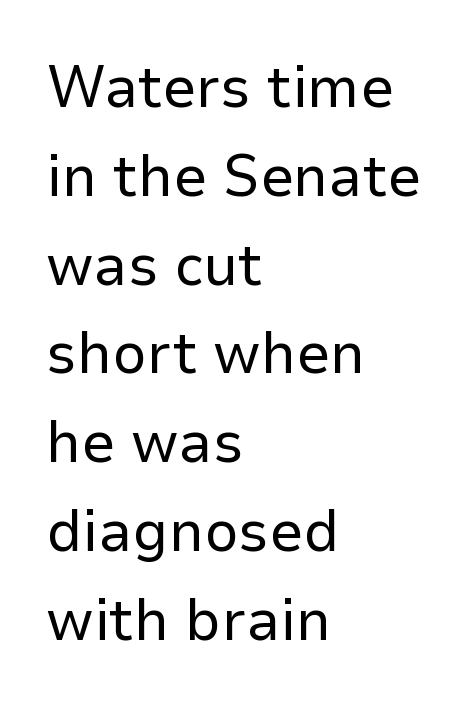
Q: Is the text bold? A: No.
Q: Is the text italic (slanted)? A: No, it is upright.
Q: Is the typeface a serif or a sans-serif typeface? A: Sans-serif.
Q: Is the text underlined? A: No.
Q: How is the paragraph aligned? A: Left-aligned.
Q: Is the spacing between letters normal or unusually wide? A: Normal.
Q: Is the spacing between lines tight, normal or loose? A: Normal.
Q: Width (condensed, normal, or wide)? A: Normal.
Q: Stroke contrast? A: Low.
Q: x-height? A: Medium.
Q: Monospaced? A: No.
